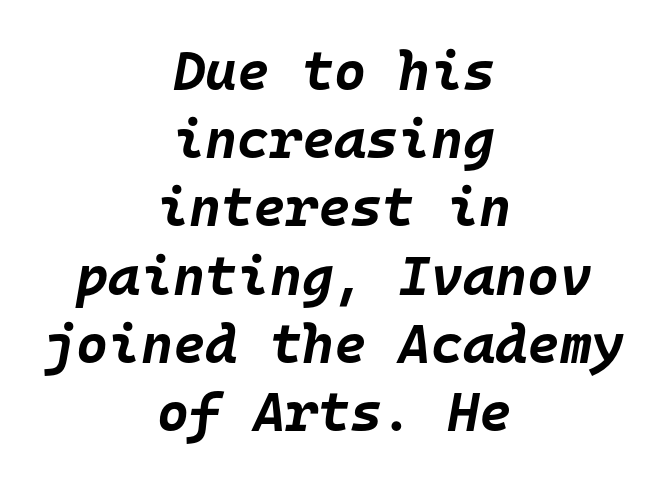
A typesetter would mark this as italic. The words here are not underlined. Horizontal alignment here is central, giving a formal, balanced look. This sample has the even, mechanical cadence of fixed-width lettering. What stands out about the letter spacing? Nothing — it is the standard amount.
